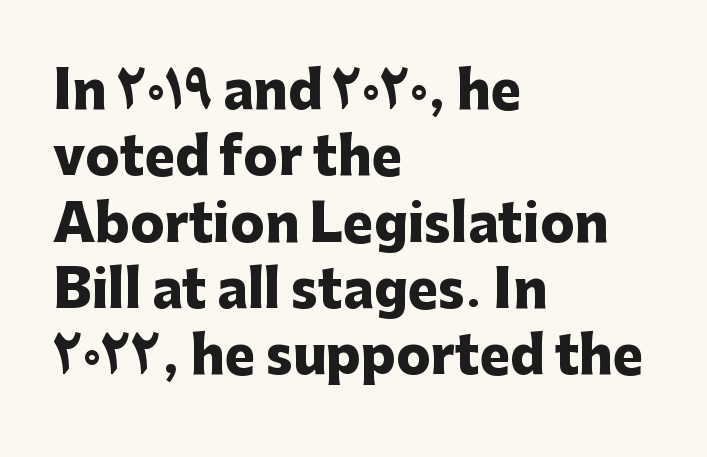
The image shows 51 px heavy sans-serif type, upright; set left-aligned, normal line spacing (1.3x), normal letter spacing, not underlined; low stroke contrast and a medium x-height.
